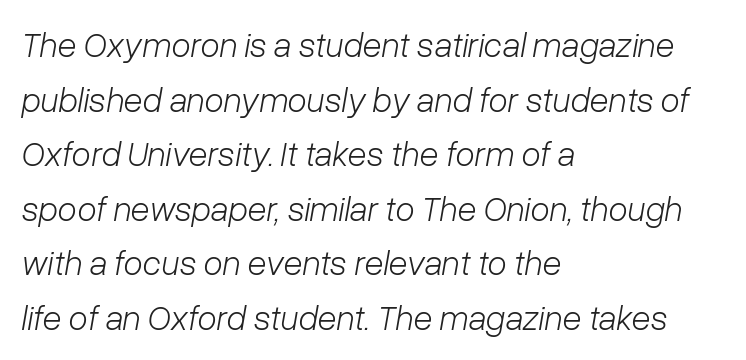
The image shows 35 px light type, italic (leaning right); set left-aligned, normal line spacing (1.56x), normal letter spacing, not underlined; low stroke contrast and a medium x-height.
